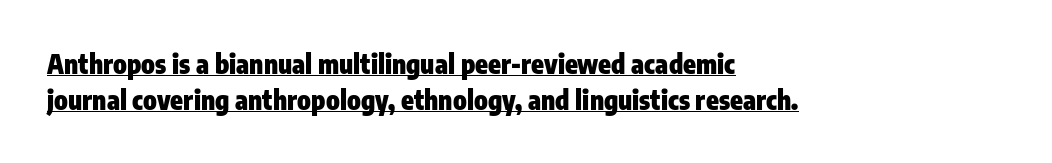
{"italic": "no", "bold": "yes", "underline": "yes", "align": "left", "line_spacing": "normal", "line_spacing_ratio": 1.38, "letter_spacing": "normal", "letter_spacing_em": 0.0, "glyph_px": 26}
